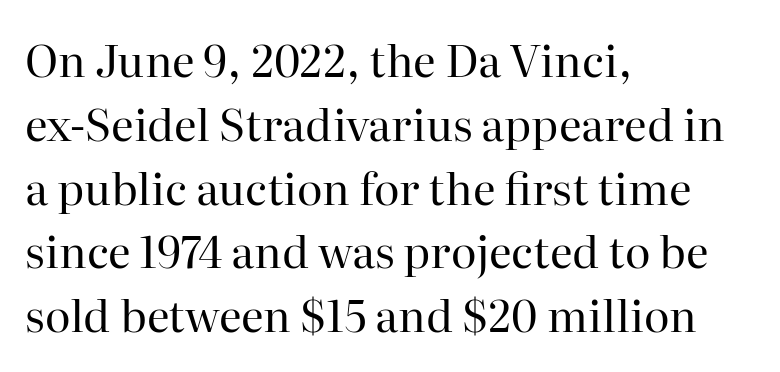
Q: Is the text bold? A: No.
Q: Is the text italic (slanted)? A: No, it is upright.
Q: Is the typeface a serif or a sans-serif typeface? A: Serif.
Q: Is the text underlined? A: No.
Q: How is the paragraph aligned? A: Left-aligned.
Q: Is the spacing between letters normal or unusually wide? A: Normal.
Q: Is the spacing between lines tight, normal or loose? A: Normal.
Q: Width (condensed, normal, or wide)? A: Normal.
Q: Stroke contrast? A: High.
Q: x-height? A: Medium.
Q: Monospaced? A: No.
